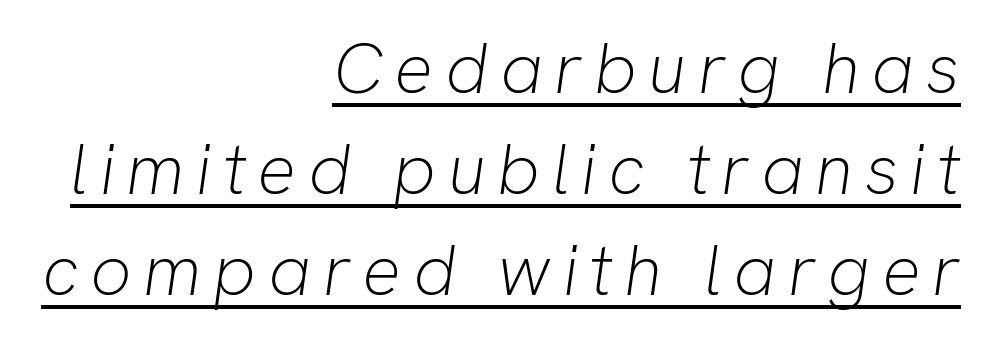
{"italic": "yes", "lean": "right", "slant_degrees": 8, "bold": "no", "weight": "light", "width": "normal", "stroke_contrast": "low", "x_height": "medium", "monospaced": "no", "underline": "yes", "align": "right", "line_spacing": "normal", "line_spacing_ratio": 1.4, "glyph_px": 72}
